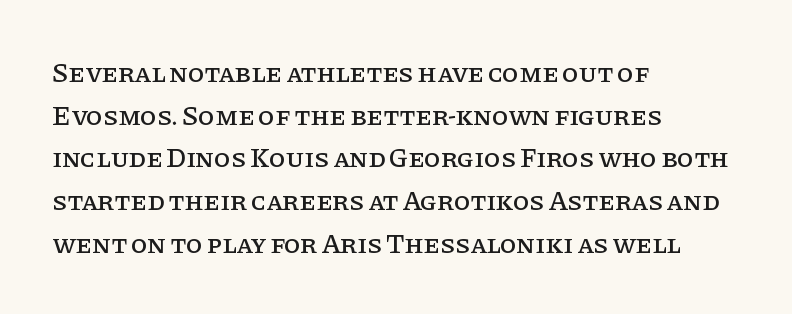
Q: Is the text italic (slanted)? A: No, it is upright.
Q: Is the text underlined? A: No.
Q: How is the paragraph aligned? A: Left-aligned.
Q: Is the spacing between letters normal or unusually wide? A: Normal.
Q: Is the spacing between lines tight, normal or loose? A: Normal.
